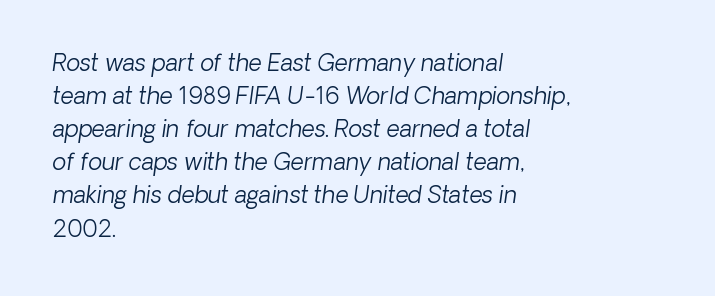
Q: Is the text bold? A: No.
Q: Is the text italic (slanted)? A: Yes, it leans right by about 8 degrees.
Q: Is the text underlined? A: No.
Q: How is the paragraph aligned? A: Left-aligned.
Q: Is the spacing between letters normal or unusually wide? A: Normal.
Q: Is the spacing between lines tight, normal or loose? A: Normal.
